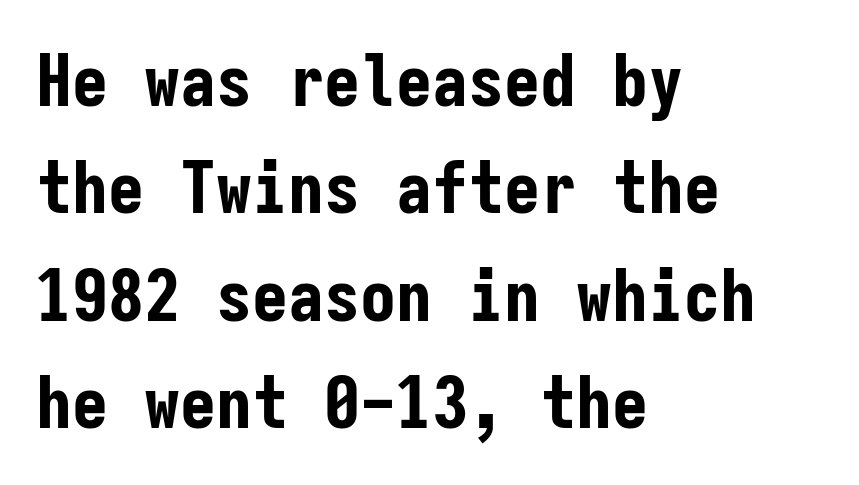
The image shows 72 px bold, condensed sans-serif type, upright, monospaced; set left-aligned, normal line spacing (1.49x), normal letter spacing, not underlined; low stroke contrast and a medium x-height.
